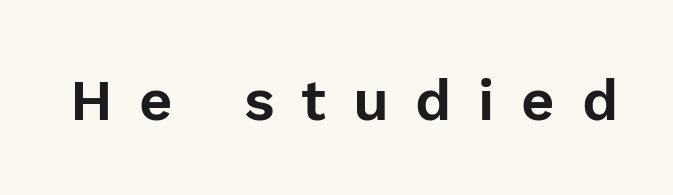
Upright lettering throughout. A typesetter would call this proportional, since set widths differ per character. Glyph-to-glyph distance is far greater than everyday printed text. Check the space under the baseline: it is left empty.
